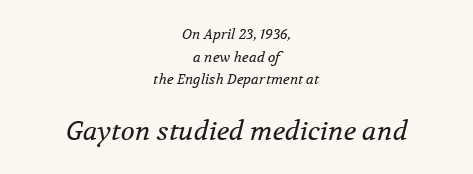
Q: Is the text bold? A: No.
Q: Is the text italic (slanted)? A: Yes, it leans right by about 12 degrees.
Q: Is the text underlined? A: No.
Q: How is the paragraph aligned? A: Centered.
Q: Is the spacing between letters normal or unusually wide? A: Normal.
Q: Is the spacing between lines tight, normal or loose? A: Normal.
Q: Which block of text is set in a larger size, the first (top) or the second (bottom)? A: The second (bottom) one.
